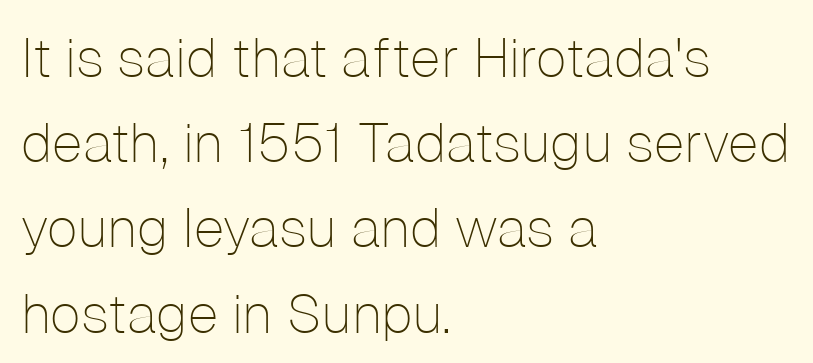
Q: Is the text bold? A: No.
Q: Is the text italic (slanted)? A: No, it is upright.
Q: Is the typeface a serif or a sans-serif typeface? A: Sans-serif.
Q: Is the text underlined? A: No.
Q: How is the paragraph aligned? A: Left-aligned.
Q: Is the spacing between letters normal or unusually wide? A: Normal.
Q: Is the spacing between lines tight, normal or loose? A: Normal.
Q: Width (condensed, normal, or wide)? A: Normal.
Q: Stroke contrast? A: Low.
Q: x-height? A: Medium.
Q: Monospaced? A: No.
